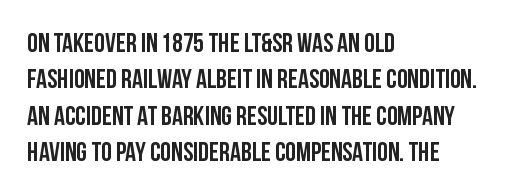
The image shows 27 px text type, upright; set left-aligned, normal line spacing (1.35x), normal letter spacing, not underlined.
